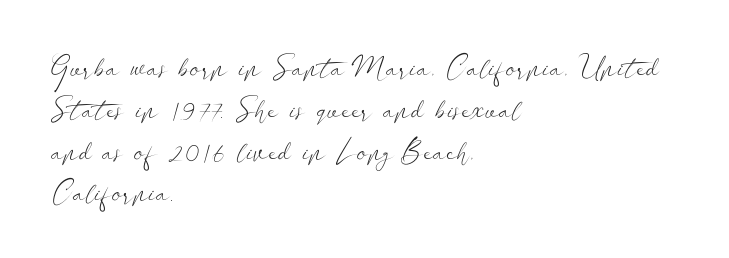
Leading matches the norm, producing a regular column. Nobody drew a line under any word here. Spacing verdict: proportional, widths tailored to each character. Typeset ragged right — the left edge is the straight one.
